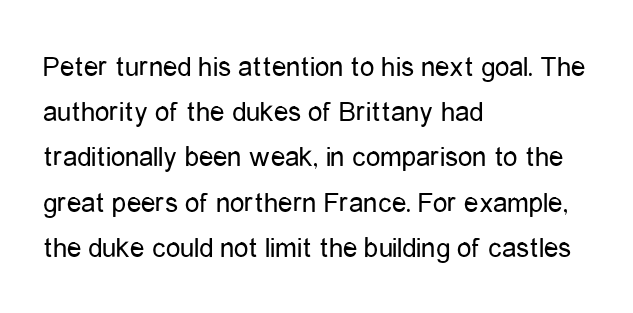
The image shows 29 px regular-weight, condensed sans-serif type, upright; set left-aligned, normal line spacing (1.56x), normal letter spacing, not underlined; low stroke contrast and a medium x-height.
